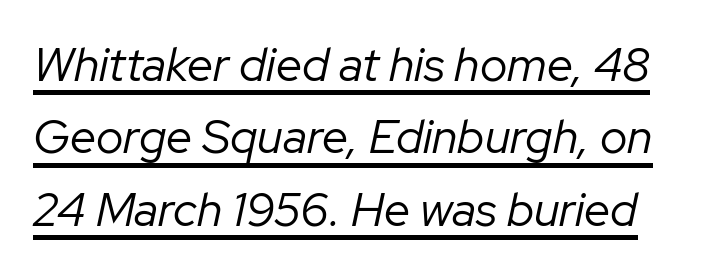
The image shows 47 px regular-weight type, italic (leaning right); set normal line spacing (1.54x), normal letter spacing, underlined; low stroke contrast and a medium x-height.
